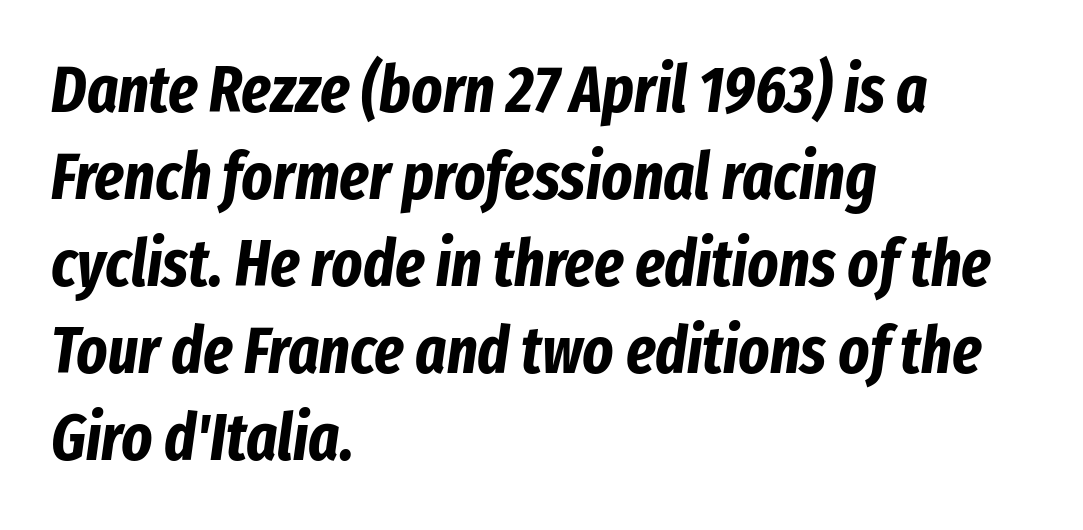
Q: Is the text bold? A: Yes.
Q: Is the text italic (slanted)? A: Yes, it leans right by about 8 degrees.
Q: Is the text underlined? A: No.
Q: How is the paragraph aligned? A: Left-aligned.
Q: Is the spacing between letters normal or unusually wide? A: Normal.
Q: Is the spacing between lines tight, normal or loose? A: Normal.
Q: Width (condensed, normal, or wide)? A: Condensed.
Q: Stroke contrast? A: Low.
Q: x-height? A: Medium.
Q: Monospaced? A: No.
